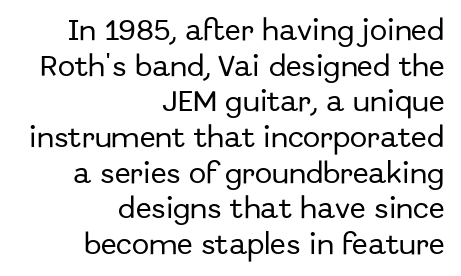
Q: Is the text italic (slanted)? A: No, it is upright.
Q: Is the text underlined? A: No.
Q: How is the paragraph aligned? A: Right-aligned.
Q: Is the spacing between letters normal or unusually wide? A: Normal.
Q: Is the spacing between lines tight, normal or loose? A: Normal.
